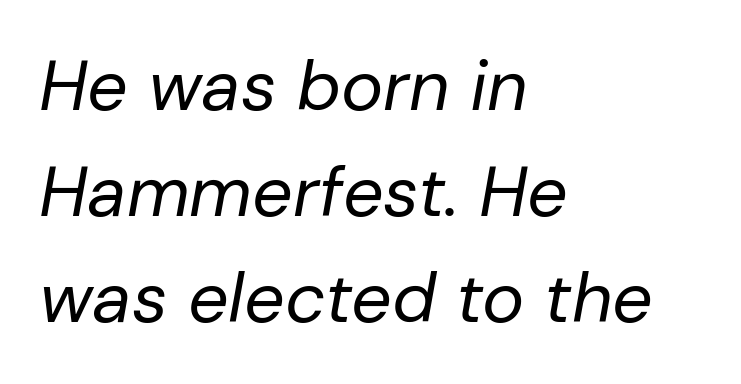
Q: Is the text bold? A: No.
Q: Is the text italic (slanted)? A: Yes, it leans right by about 10 degrees.
Q: Is the text underlined? A: No.
Q: How is the paragraph aligned? A: Left-aligned.
Q: Is the spacing between letters normal or unusually wide? A: Normal.
Q: Is the spacing between lines tight, normal or loose? A: Normal.
Q: Width (condensed, normal, or wide)? A: Normal.
Q: Stroke contrast? A: Low.
Q: x-height? A: Medium.
Q: Monospaced? A: No.
